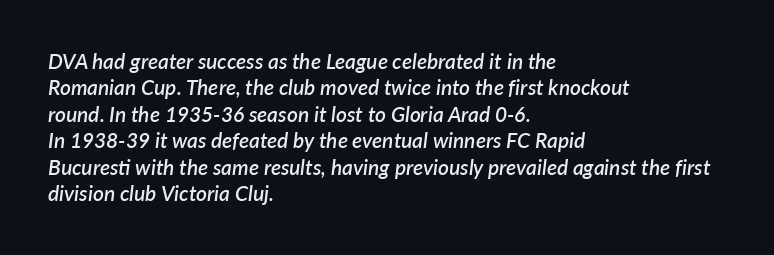
The strip under each line holds only bare page. Style check: oblique. The rendering keeps characters at their native spacing. Is the type bold? Partly — it's a semibold, heavier than regular but not fully bold. A normal amount of white space separates one row of letters from the next.
